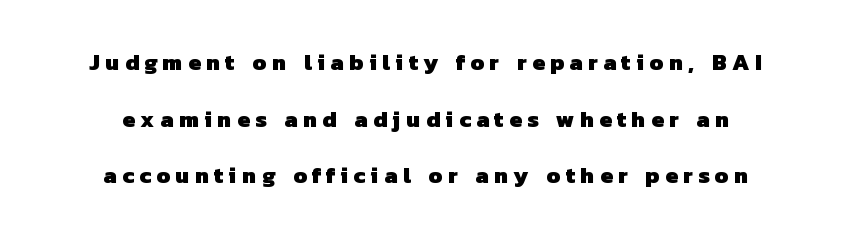
The image shows 23 px bold type; set centered, loose line spacing (2.46x), unusually wide letter spacing (+0.23 em), not underlined.
